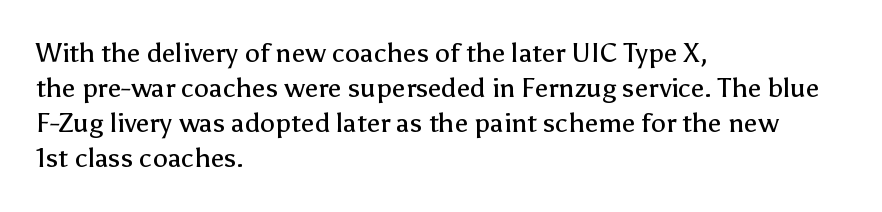
{"italic": "no", "bold": "no", "underline": "no", "align": "left", "line_spacing": "normal", "line_spacing_ratio": 1.3, "letter_spacing": "normal", "letter_spacing_em": 0.0, "glyph_px": 27}
